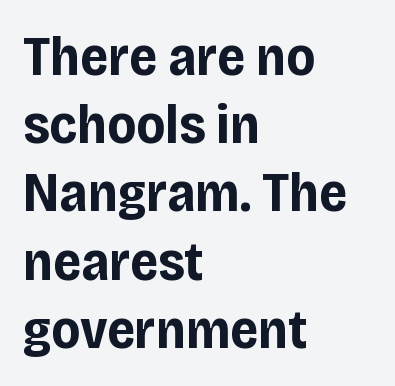
Q: Is the text bold? A: Yes.
Q: Is the text italic (slanted)? A: No, it is upright.
Q: Is the typeface a serif or a sans-serif typeface? A: Sans-serif.
Q: Is the text underlined? A: No.
Q: How is the paragraph aligned? A: Left-aligned.
Q: Is the spacing between letters normal or unusually wide? A: Normal.
Q: Width (condensed, normal, or wide)? A: Normal.
Q: Stroke contrast? A: Low.
Q: x-height? A: Large.
Q: Monospaced? A: No.
